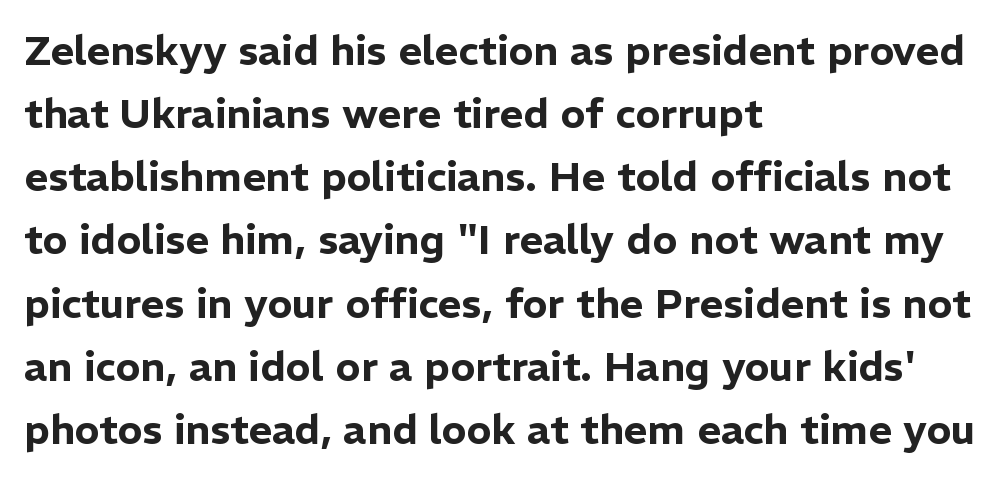
{"serif": "no", "italic": "no", "width": "normal", "stroke_contrast": "low", "x_height": "medium", "monospaced": "no", "underline": "no", "align": "left", "line_spacing": "normal", "line_spacing_ratio": 1.54, "letter_spacing": "normal", "letter_spacing_em": 0.0, "glyph_px": 41}
